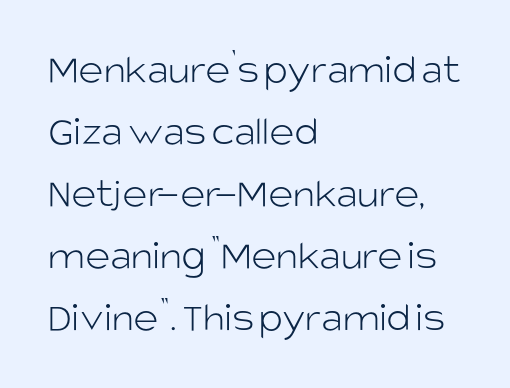
Q: Is the text bold? A: No.
Q: Is the text italic (slanted)? A: No, it is upright.
Q: Is the typeface a serif or a sans-serif typeface? A: Sans-serif.
Q: Is the text underlined? A: No.
Q: How is the paragraph aligned? A: Left-aligned.
Q: Is the spacing between letters normal or unusually wide? A: Normal.
Q: Is the spacing between lines tight, normal or loose? A: Normal.
Q: Width (condensed, normal, or wide)? A: Normal.
Q: Stroke contrast? A: Low.
Q: x-height? A: Large.
Q: Monospaced? A: No.
